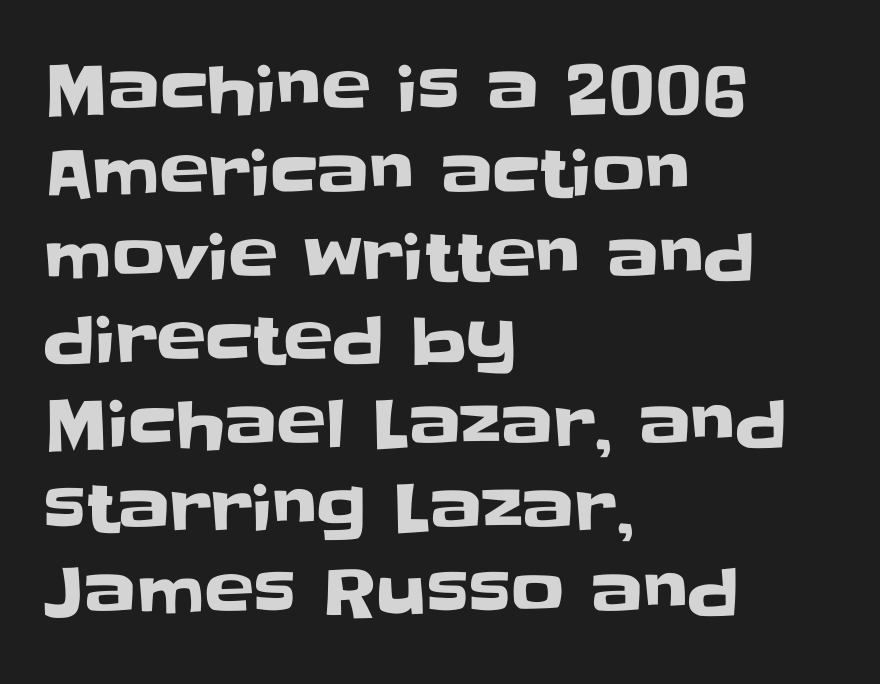
Honestly, the letter spacing is just normal — you wouldn't notice it. Think of a printed novel: that variable character pitch is what you see here. These lines stack with their left ends in a neat column. Each new line begins a customary step beneath the previous one. Posture: upright roman. Underline: absent.
